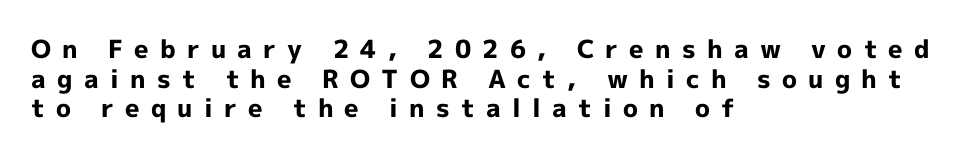
The image shows 25 px bold type, upright; set left-aligned, line spacing 1.19x, unusually wide letter spacing (+0.45 em), not underlined.
